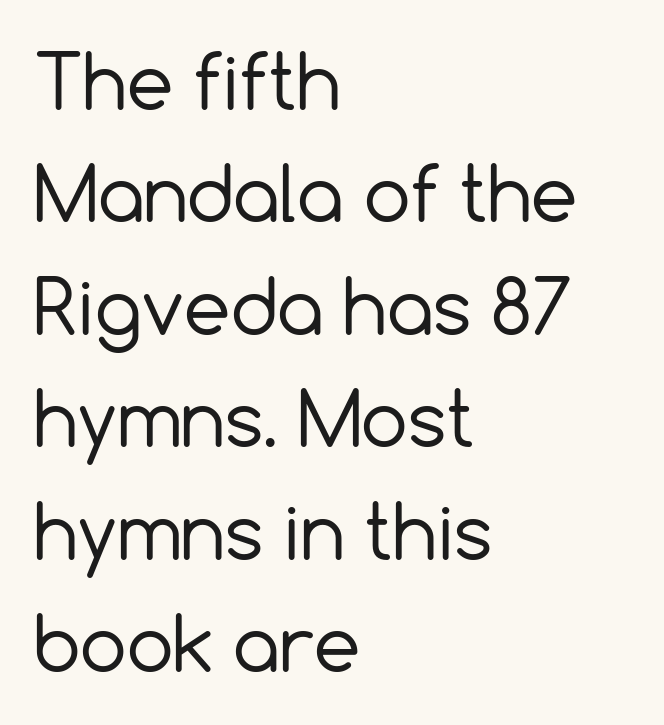
{"serif": "no", "italic": "no", "bold": "no", "weight": "regular", "width": "normal", "x_height": "medium", "monospaced": "no", "underline": "no", "align": "left", "line_spacing": "normal", "line_spacing_ratio": 1.52, "letter_spacing": "normal", "letter_spacing_em": 0.0, "glyph_px": 74}
